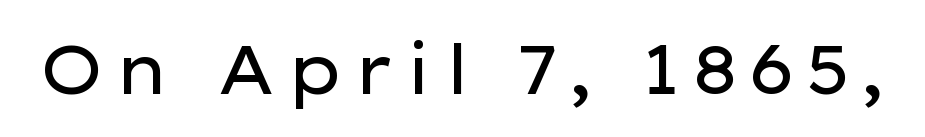
Here the designer chose a conventional face with non-uniform glyph widths. The area under the type is left untouched. Examine the stroke ends and you'll find no serifs. Posture: vertical. No chunkiness to these letters — they're not bold.
